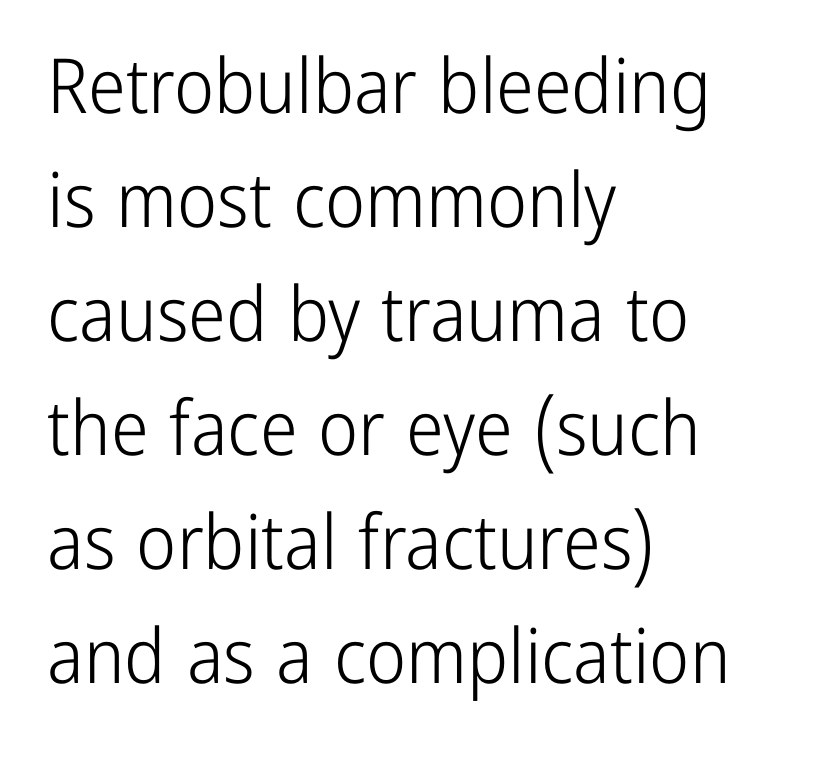
The image shows 76 px light, condensed sans-serif type, upright; set left-aligned, normal line spacing (1.5x), normal letter spacing, not underlined; low stroke contrast and a medium x-height.
